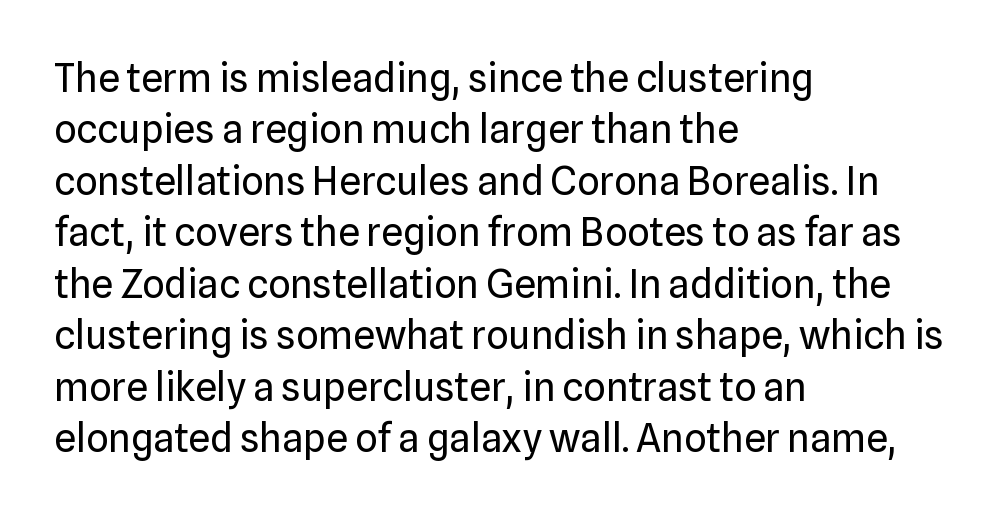
Q: Is the text bold? A: No.
Q: Is the text italic (slanted)? A: No, it is upright.
Q: Is the typeface a serif or a sans-serif typeface? A: Sans-serif.
Q: Is the text underlined? A: No.
Q: How is the paragraph aligned? A: Left-aligned.
Q: Is the spacing between letters normal or unusually wide? A: Normal.
Q: Is the spacing between lines tight, normal or loose? A: Normal.
Q: Width (condensed, normal, or wide)? A: Normal.
Q: Stroke contrast? A: Low.
Q: x-height? A: Medium.
Q: Monospaced? A: No.
